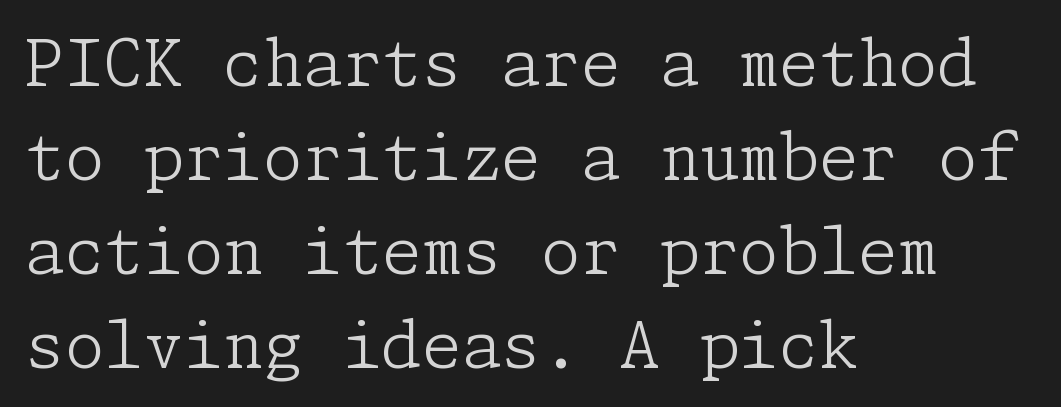
Q: Is the text bold? A: No.
Q: Is the text italic (slanted)? A: No, it is upright.
Q: Is the typeface a serif or a sans-serif typeface? A: Serif.
Q: Is the text underlined? A: No.
Q: How is the paragraph aligned? A: Left-aligned.
Q: Is the spacing between letters normal or unusually wide? A: Normal.
Q: Is the spacing between lines tight, normal or loose? A: Normal.
Q: Width (condensed, normal, or wide)? A: Normal.
Q: Stroke contrast? A: Low.
Q: x-height? A: Medium.
